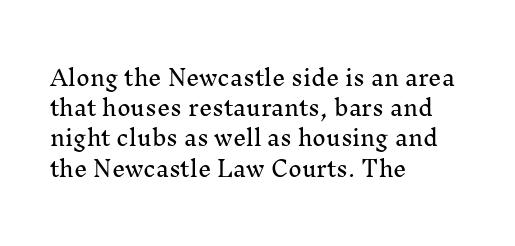
The image shows 21 px text type, upright; set left-aligned, normal line spacing (1.44x), normal letter spacing, not underlined.
